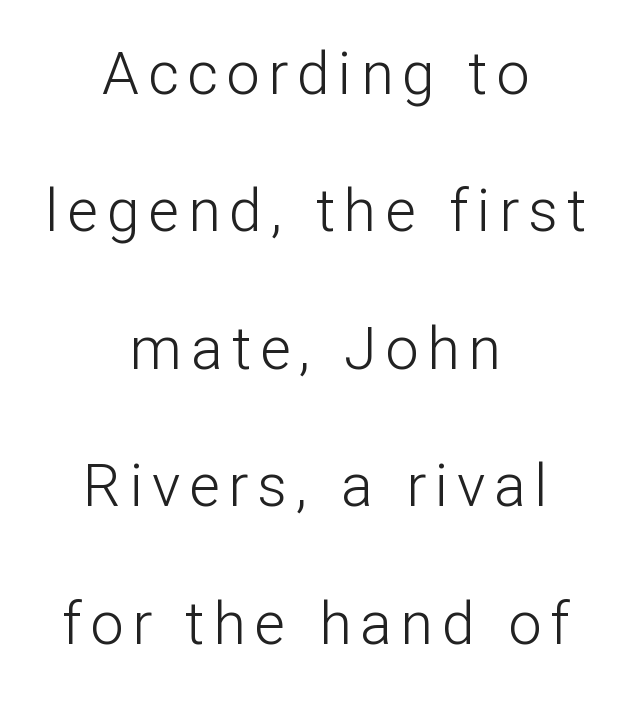
The image shows 59 px light sans-serif type, upright; set centered, loose line spacing (2.33x), not underlined; low stroke contrast and a medium x-height.
